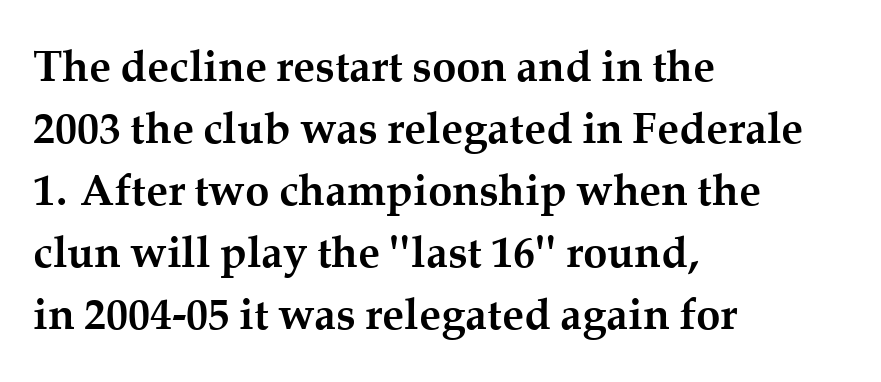
The space between consecutive lines is moderate. These lines were composed using upright roman letters. This rendering employs a face with finishing strokes, i.e., a serif. Proportional: the letters do not fall into vertical columns. There is no visible air inserted between adjacent glyphs.
